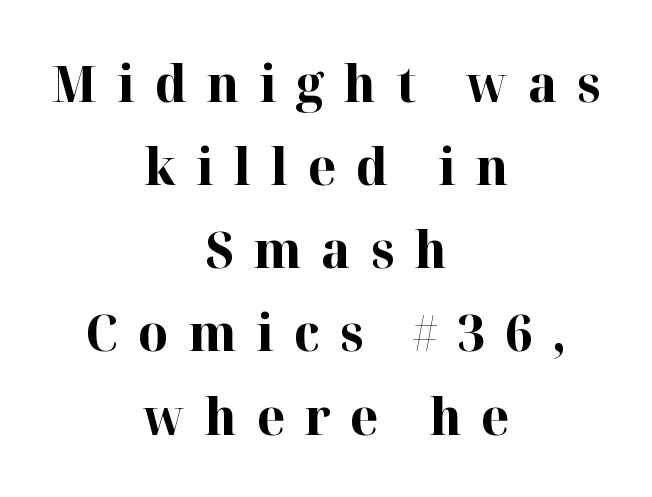
{"serif": "yes", "italic": "no", "bold": "yes", "weight": "bold", "width": "normal", "stroke_contrast": "high", "x_height": "medium", "monospaced": "no", "underline": "no", "align": "center", "line_spacing": "normal", "line_spacing_ratio": 1.63, "letter_spacing": "wide", "letter_spacing_em": 0.39, "glyph_px": 51}
